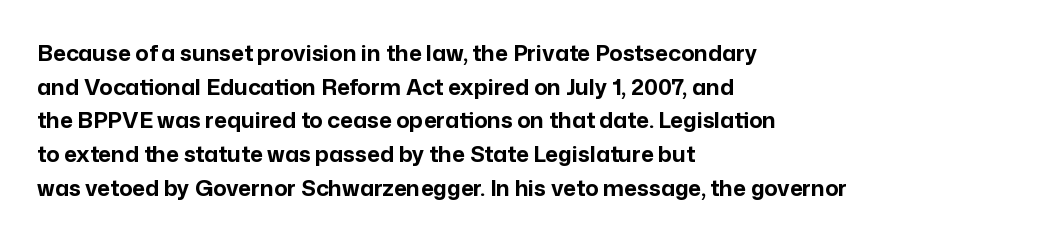
This sample is left-justified, so line endings fall wherever the words run out. Ascenders rise straight up at ninety degrees. Notice how descenders clear the ascenders below comfortably — that's standard leading. Is the type bold? Yes — the strokes are clearly thick and heavy.
